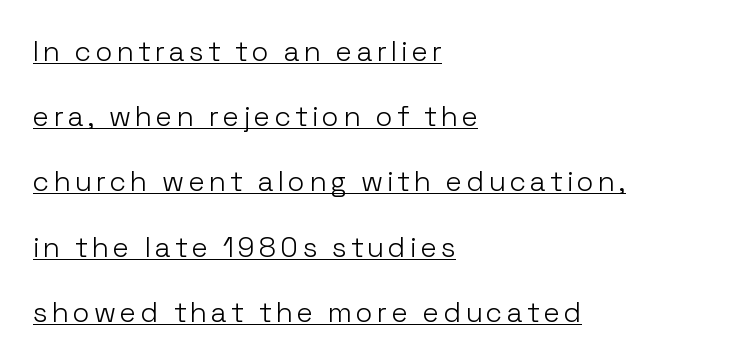
Q: Is the text bold? A: No.
Q: Is the text italic (slanted)? A: No, it is upright.
Q: Is the typeface a serif or a sans-serif typeface? A: Sans-serif.
Q: Is the text underlined? A: Yes.
Q: How is the paragraph aligned? A: Left-aligned.
Q: Is the spacing between lines tight, normal or loose? A: Loose.
Q: Width (condensed, normal, or wide)? A: Normal.
Q: Stroke contrast? A: Low.
Q: x-height? A: Medium.
Q: Monospaced? A: No.
